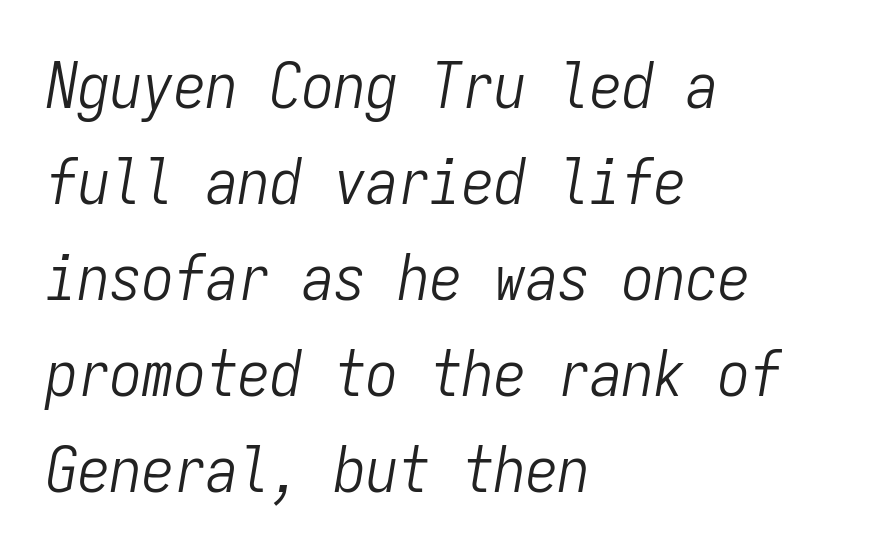
Q: Is the text bold? A: No.
Q: Is the text italic (slanted)? A: Yes, it leans right by about 9 degrees.
Q: Is the text underlined? A: No.
Q: How is the paragraph aligned? A: Left-aligned.
Q: Is the spacing between letters normal or unusually wide? A: Normal.
Q: Is the spacing between lines tight, normal or loose? A: Normal.
Q: Width (condensed, normal, or wide)? A: Condensed.
Q: Stroke contrast? A: Low.
Q: x-height? A: Medium.
Q: Monospaced? A: Yes.
